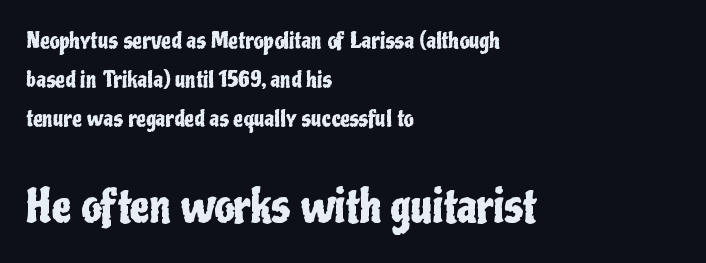
The image shows 44 px condensed sans-serif type, upright; set left-aligned, line spacing 1.78x, normal letter spacing, not underlined; the second (bottom) block is 2.0x larger; low stroke contrast and a medium x-height.
